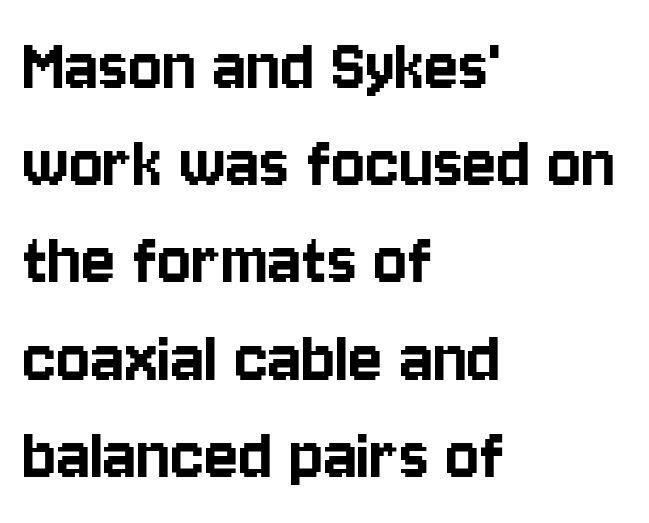
Q: Is the text italic (slanted)? A: No, it is upright.
Q: Is the typeface a serif or a sans-serif typeface? A: Sans-serif.
Q: Is the text underlined? A: No.
Q: How is the paragraph aligned? A: Left-aligned.
Q: Is the spacing between letters normal or unusually wide? A: Normal.
Q: Width (condensed, normal, or wide)? A: Condensed.
Q: Stroke contrast? A: Low.
Q: x-height? A: Large.
Q: Monospaced? A: No.
